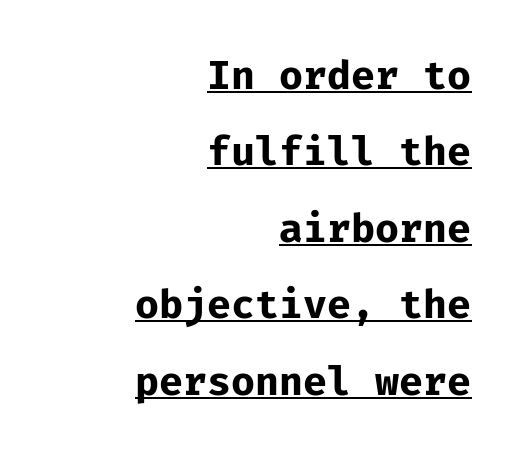
{"serif": "no", "italic": "no", "bold": "yes", "weight": "bold", "width": "normal", "stroke_contrast": "low", "x_height": "medium", "monospaced": "yes", "underline": "yes", "align": "right", "line_spacing": "loose", "line_spacing_ratio": 1.96, "letter_spacing": "normal", "letter_spacing_em": 0.0, "glyph_px": 39}
